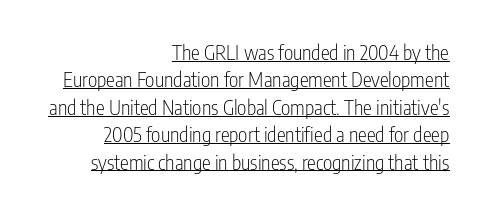
{"italic": "no", "bold": "no", "underline": "yes", "align": "right", "line_spacing": "normal", "line_spacing_ratio": 1.37, "letter_spacing": "normal", "letter_spacing_em": 0.0, "glyph_px": 20}
